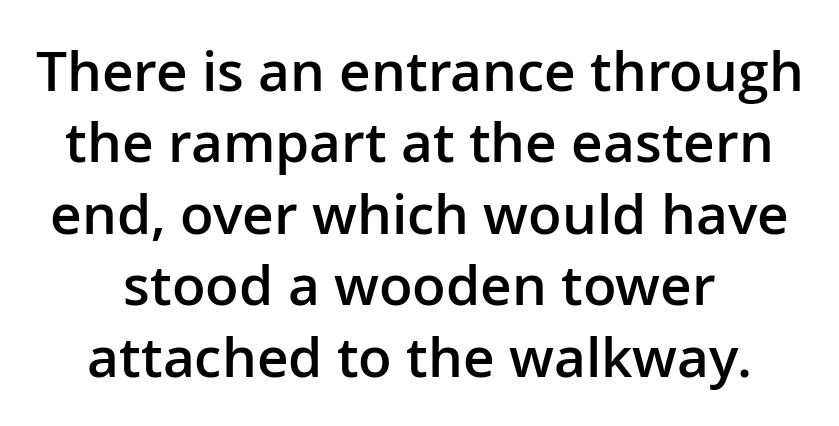
The letters stand straight up with perfectly vertical stems. A fair bit of extra ink — the face is semibold, not bold. The gap between lines stays unmarked. The glyphs in this specimen are sans serif.
